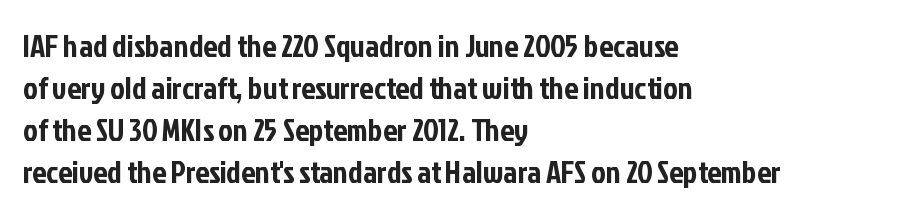
{"serif": "no", "italic": "no", "width": "condensed", "stroke_contrast": "low", "x_height": "medium", "monospaced": "no", "underline": "no", "align": "left", "line_spacing": "normal", "line_spacing_ratio": 1.36, "letter_spacing": "normal", "letter_spacing_em": 0.0, "glyph_px": 31}
